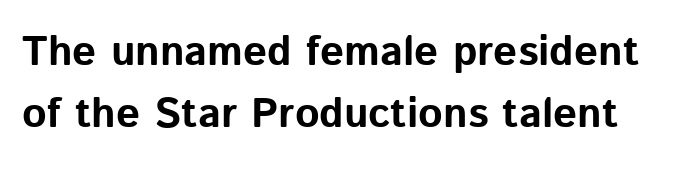
Q: Is the text bold? A: Yes.
Q: Is the text italic (slanted)? A: No, it is upright.
Q: Is the typeface a serif or a sans-serif typeface? A: Sans-serif.
Q: Is the text underlined? A: No.
Q: Is the spacing between letters normal or unusually wide? A: Normal.
Q: Is the spacing between lines tight, normal or loose? A: Normal.
Q: Width (condensed, normal, or wide)? A: Normal.
Q: Stroke contrast? A: Low.
Q: x-height? A: Medium.
Q: Monospaced? A: No.
